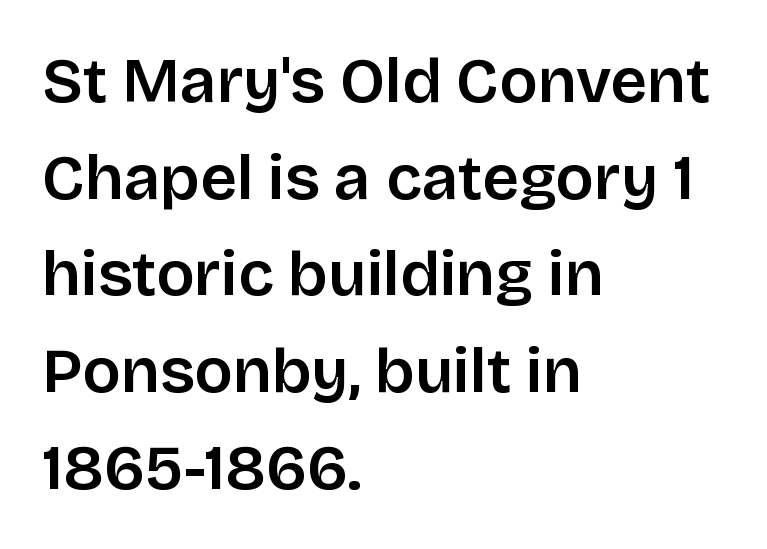
Q: Is the text italic (slanted)? A: No, it is upright.
Q: Is the typeface a serif or a sans-serif typeface? A: Sans-serif.
Q: Is the text underlined? A: No.
Q: How is the paragraph aligned? A: Left-aligned.
Q: Is the spacing between letters normal or unusually wide? A: Normal.
Q: Is the spacing between lines tight, normal or loose? A: Normal.
Q: Width (condensed, normal, or wide)? A: Normal.
Q: Stroke contrast? A: Low.
Q: x-height? A: Large.
Q: Monospaced? A: No.
